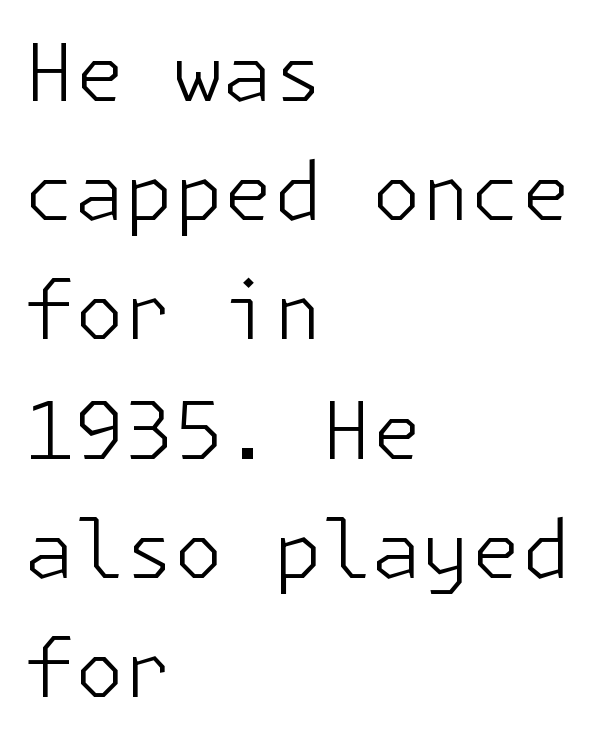
The image shows 80 px light sans-serif type, upright; set left-aligned, normal line spacing (1.49x), normal letter spacing, not underlined; low stroke contrast and a medium x-height.
